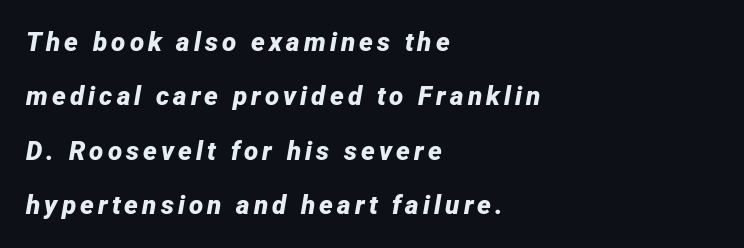
The image shows 26 px bold type, italic (leaning right); set left-aligned, loose line spacing (2.09x), not underlined.
